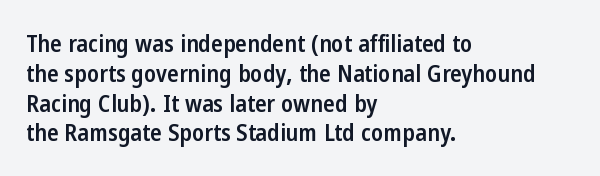
{"italic": "no", "bold": "semi", "underline": "no", "align": "left", "line_spacing_ratio": 1.24, "letter_spacing": "normal", "letter_spacing_em": 0.0, "glyph_px": 24}
